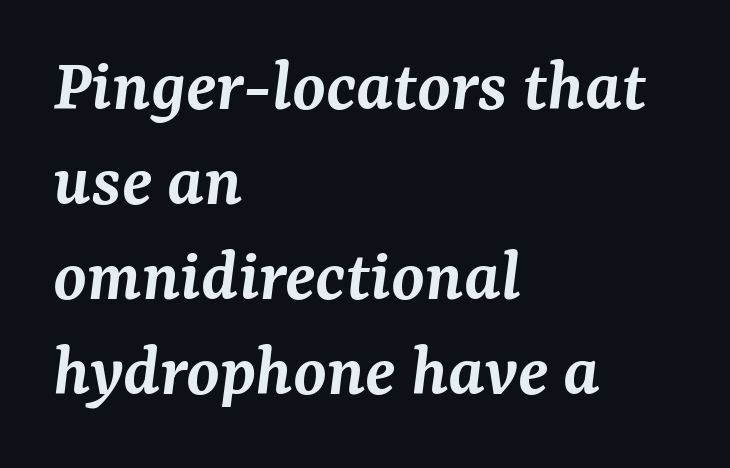
Q: Is the text bold? A: Semi-bold.
Q: Is the text italic (slanted)? A: Yes, it leans right by about 7 degrees.
Q: Is the typeface a serif or a sans-serif typeface? A: Serif.
Q: Is the text underlined? A: No.
Q: How is the paragraph aligned? A: Left-aligned.
Q: Is the spacing between letters normal or unusually wide? A: Normal.
Q: Is the spacing between lines tight, normal or loose? A: Normal.
Q: Width (condensed, normal, or wide)? A: Normal.
Q: Stroke contrast? A: Medium.
Q: x-height? A: Medium.
Q: Monospaced? A: No.
